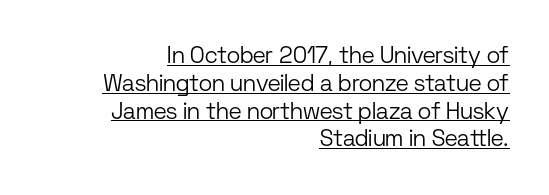
The image shows 23 px text type, upright; set right-aligned, line spacing 1.21x, normal letter spacing, underlined.
